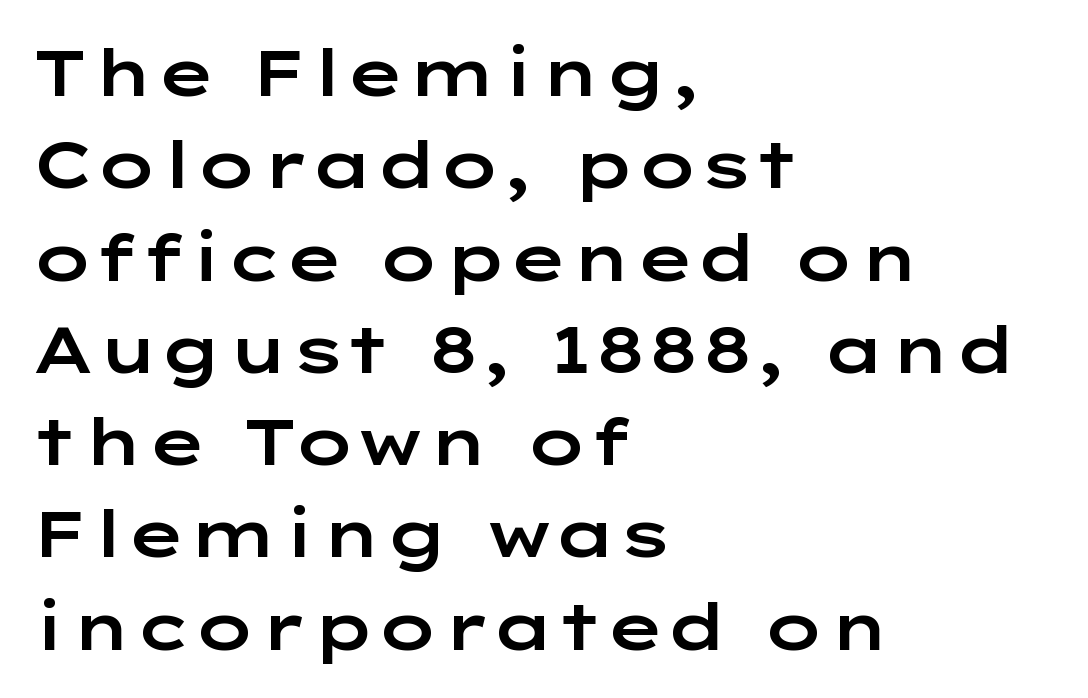
Line starts are locked; line ends wander. Do the characters align in a grid? No, the font is proportional. Vertical spacing — default. Nobody drew a line under any word here. Designer's note — italics off, roman on. The rendering keeps characters at their native spacing.
